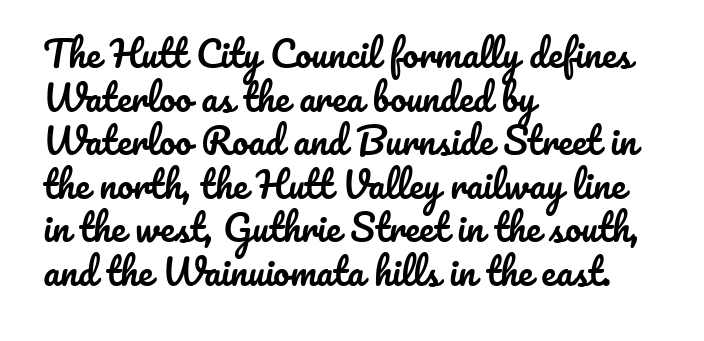
{"width": "normal", "stroke_contrast": "low", "x_height": "small", "monospaced": "no", "underline": "no", "align": "left", "line_spacing_ratio": 1.21, "letter_spacing": "normal", "letter_spacing_em": 0.0, "glyph_px": 36}
